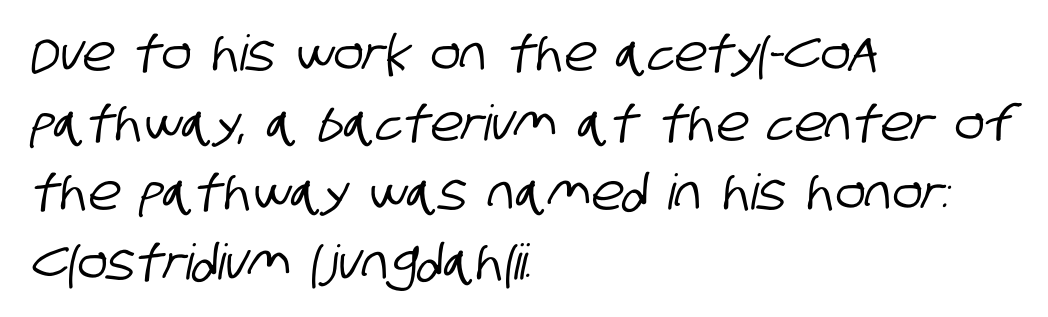
Q: Is the typeface a serif or a sans-serif typeface? A: Sans-serif.
Q: Is the text underlined? A: No.
Q: How is the paragraph aligned? A: Left-aligned.
Q: Is the spacing between letters normal or unusually wide? A: Normal.
Q: Is the spacing between lines tight, normal or loose? A: Normal.
Q: Width (condensed, normal, or wide)? A: Condensed.
Q: Stroke contrast? A: Low.
Q: x-height? A: Large.
Q: Monospaced? A: No.
